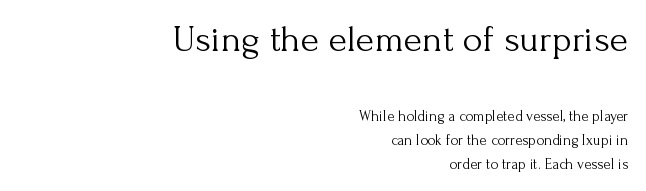
Stroke thickness stays within the range of a standard reading face or lighter. This is roman type, the default non-slanted kind. Typeset ragged left — the right edge is the straight one. Is there much room between lines? A standard amount, neither cramped nor airy. Varying glyph widths throughout — classic text-font behaviour.
